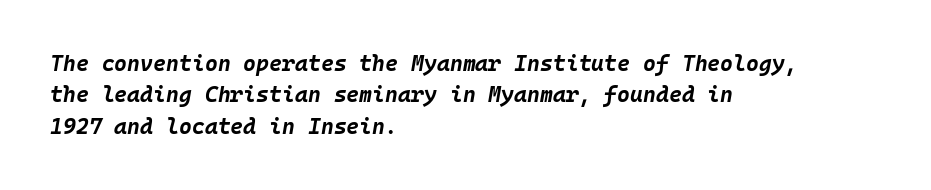
The image shows 22 px bold type, italic (leaning right); set left-aligned, normal line spacing (1.43x), normal letter spacing, not underlined.
